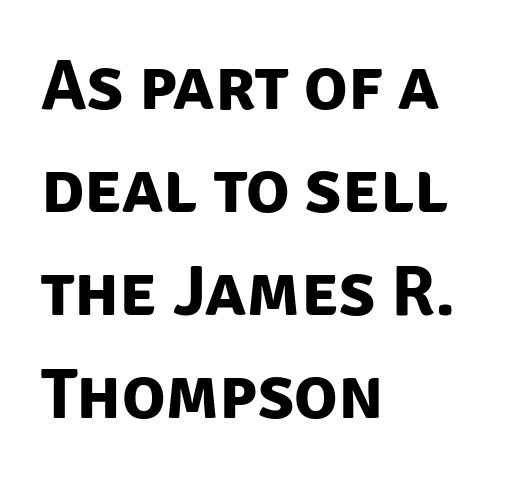
The rendering uses a bold face; every stroke is thick and dark. This rendering leaves character spacing at its baseline value. No feet cap the strokes, marking this as sans-serif type. Varying glyph widths throughout — classic text-font behaviour. One glance says typical: line gaps are just what's usual.
